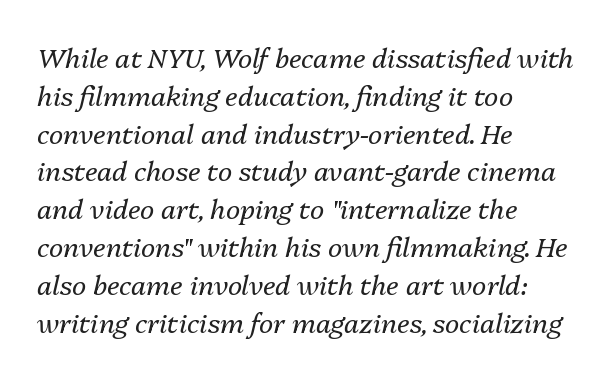
{"italic": "yes", "lean": "right", "slant_degrees": 13, "bold": "no", "underline": "no", "align": "left", "line_spacing": "normal", "line_spacing_ratio": 1.4, "letter_spacing": "normal", "letter_spacing_em": 0.0, "glyph_px": 27}
